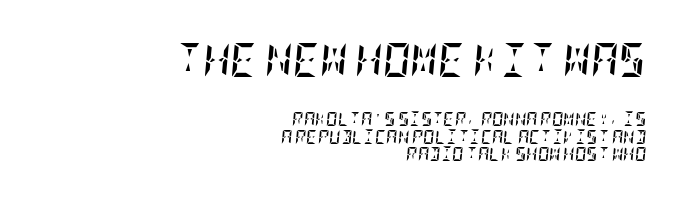
The passage is arranged like a letterhead date or caption credit — flush right. The rendering uses a bold face; every stroke is thick and dark. The passage shown has conventional tracking throughout. These two chunks differ in scale, with the top chunk taking the larger measure. Words float on clear page, feet unadorned. The whole block is typeset with a tilt.
